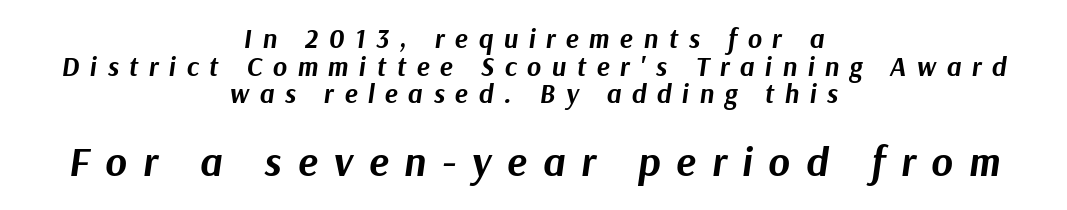
The emphasis by scale lands on block number two, below. This sample uses expanded letter spacing, leaving extra air between glyphs. The foot of each line stays bare and open. This sample uses an oblique cut, with every glyph tilted off the vertical. In terms of weight, the rendering is a true, heavy bold. The rendering uses a small line-height, squeezing the rows.
